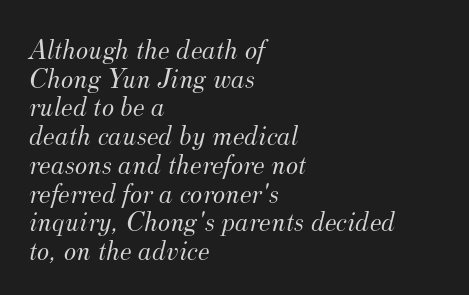
Horizontal bands of white between lines are thin slivers. The baseline area is clear. The passage shown is typeset with a serif family. No heavy texture on the line: the type isn't bold. This is oblique type, the kind used for emphasis or titles. Here the designer chose a conventional face with non-uniform glyph widths.
